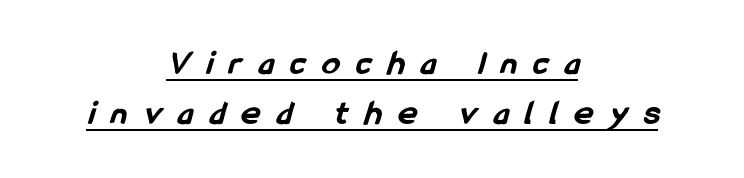
Q: Is the text bold? A: Yes.
Q: Is the typeface a serif or a sans-serif typeface? A: Sans-serif.
Q: Is the text underlined? A: Yes.
Q: How is the paragraph aligned? A: Centered.
Q: Is the spacing between letters normal or unusually wide? A: Unusually wide.
Q: Is the spacing between lines tight, normal or loose? A: Normal.
Q: Width (condensed, normal, or wide)? A: Condensed.
Q: Stroke contrast? A: Low.
Q: x-height? A: Medium.
Q: Monospaced? A: No.
